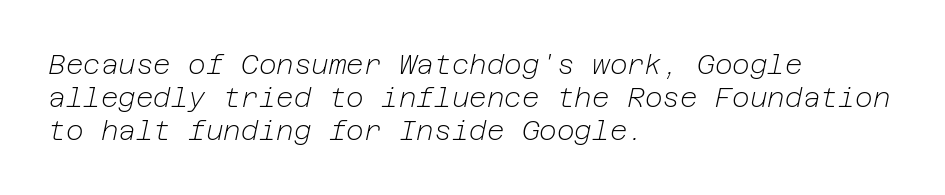
Plain, unruled lines of type. The typography opts for an oblique posture over an upright one. Default kerning and tracking; the words read as compact shapes. The setting favours the left margin, as ordinary paragraphs usually do. The strokes carry an ordinary text weight at most.
